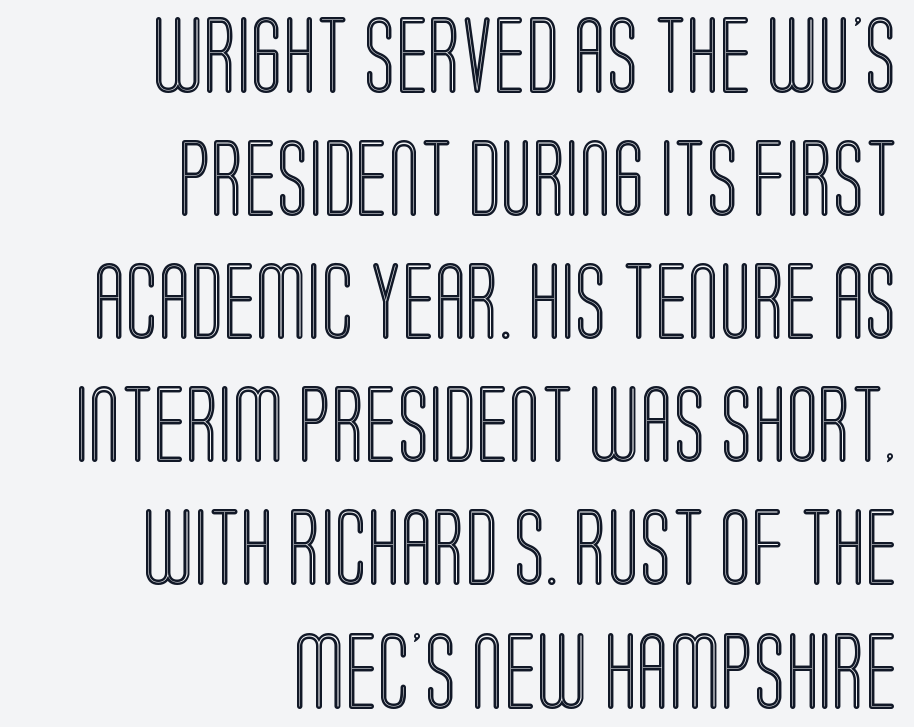
The image shows 76 px condensed type, upright; set right-aligned, normal line spacing (1.62x), normal letter spacing, not underlined; a large x-height.
